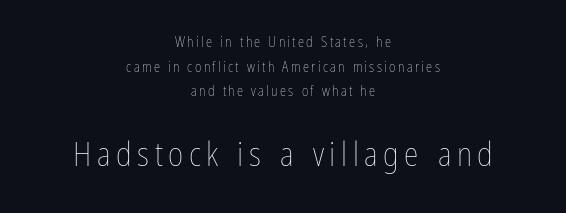
Casual observation: everything's sitting right in the middle. Every stem runs plumb, perpendicular to the baseline. Here the second block reads like a headline and the first like body copy. The passage shown is typed in a proportional face where columns would drift. The strokes carry an ordinary text weight at most.
